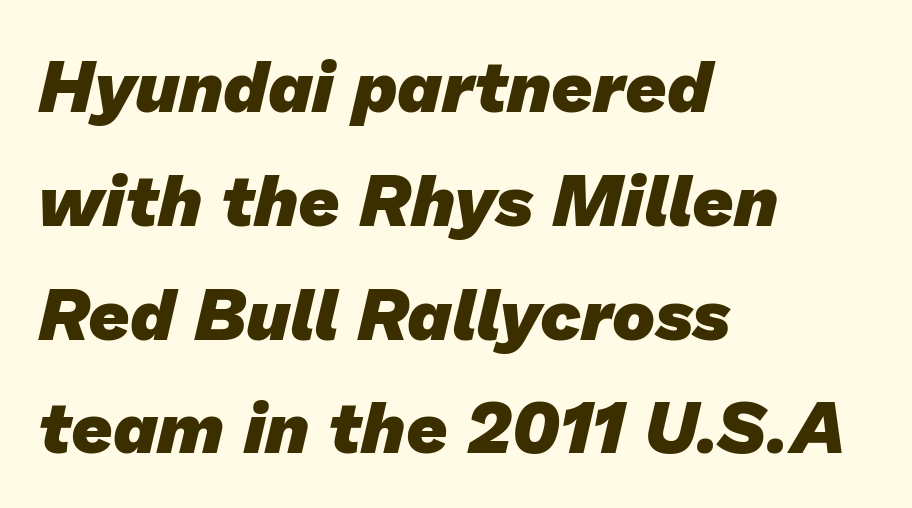
Q: Is the text bold? A: Yes.
Q: Is the typeface a serif or a sans-serif typeface? A: Sans-serif.
Q: Is the text underlined? A: No.
Q: How is the paragraph aligned? A: Left-aligned.
Q: Is the spacing between letters normal or unusually wide? A: Normal.
Q: Is the spacing between lines tight, normal or loose? A: Normal.
Q: Width (condensed, normal, or wide)? A: Normal.
Q: Stroke contrast? A: Low.
Q: x-height? A: Medium.
Q: Monospaced? A: No.
